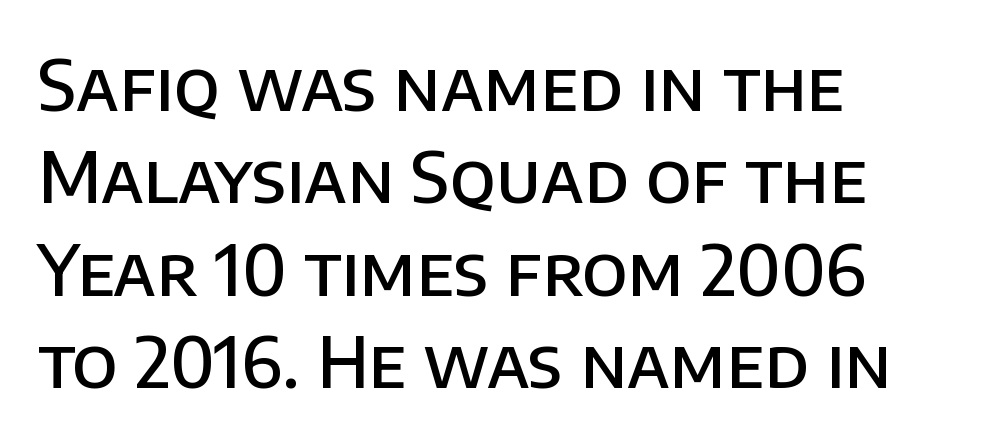
The image shows 70 px semibold sans-serif type, upright; set left-aligned, normal line spacing (1.32x), normal letter spacing, not underlined; low stroke contrast and a large x-height.
